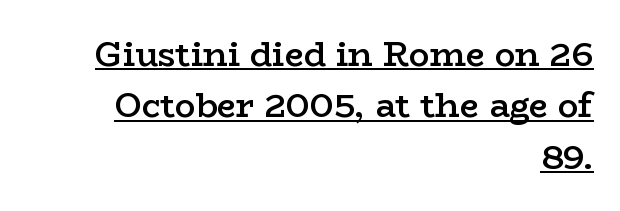
Unlike a clean sans, this face finishes its strokes with serifs. If you drew a ruler down the right edge, every line would touch it. Is the type bold? Partly — it's a semibold, heavier than regular but not fully bold. The lettering holds an erect, upright posture throughout. The type is set solid horizontally, with unmodified tracking. Reading down the column, the eye jumps a familiar distance to each next line.
